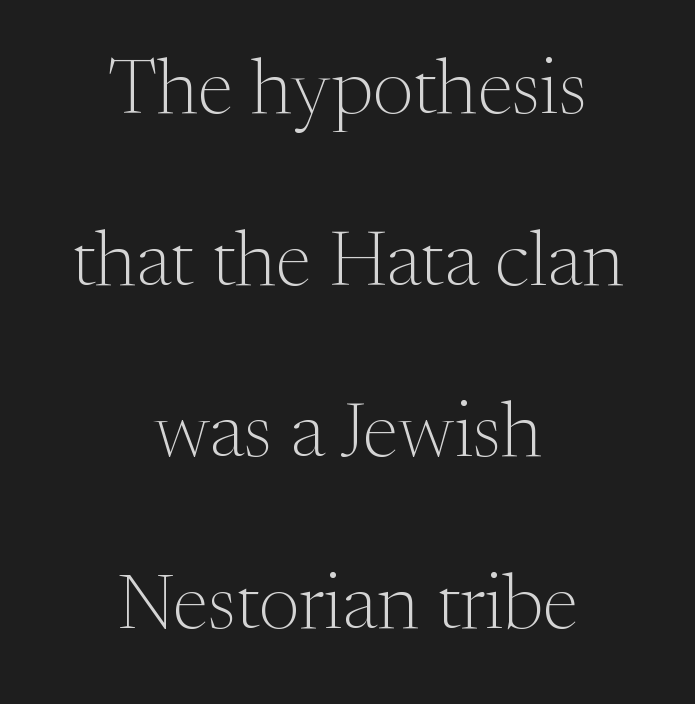
Q: Is the text bold? A: No.
Q: Is the text italic (slanted)? A: No, it is upright.
Q: Is the typeface a serif or a sans-serif typeface? A: Serif.
Q: Is the text underlined? A: No.
Q: How is the paragraph aligned? A: Centered.
Q: Is the spacing between letters normal or unusually wide? A: Normal.
Q: Is the spacing between lines tight, normal or loose? A: Loose.
Q: Width (condensed, normal, or wide)? A: Normal.
Q: Stroke contrast? A: Medium.
Q: x-height? A: Medium.
Q: Monospaced? A: No.
